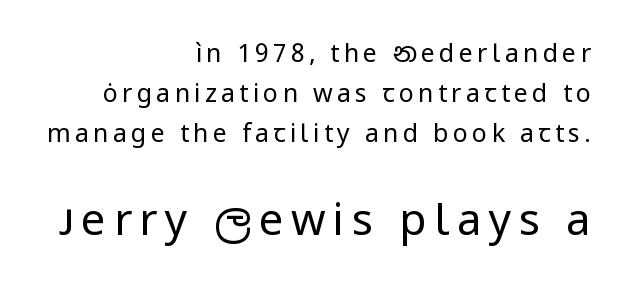
The image shows 44 px regular-weight sans-serif type, upright; set right-aligned, normal line spacing (1.6x), not underlined; the second (bottom) block is 1.76x larger; low stroke contrast and a medium x-height.
